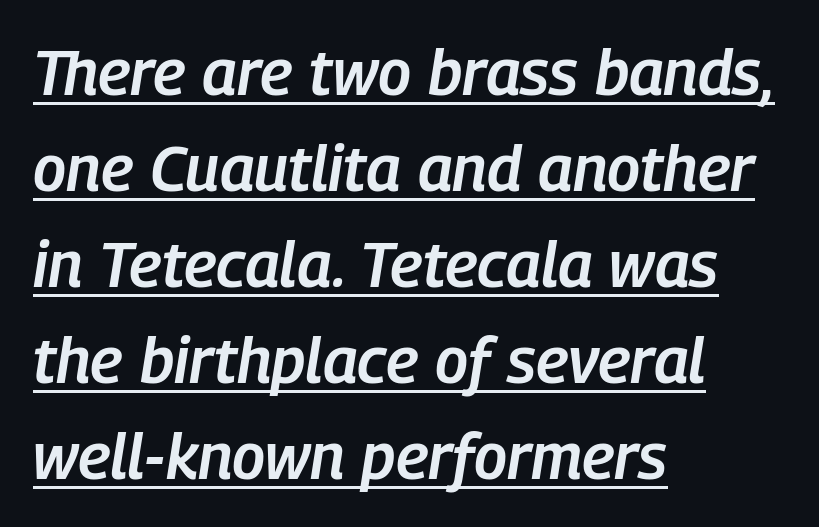
The image shows 64 px semibold, condensed type, italic (leaning right); set left-aligned, normal line spacing (1.5x), normal letter spacing, underlined; low stroke contrast and a medium x-height.
